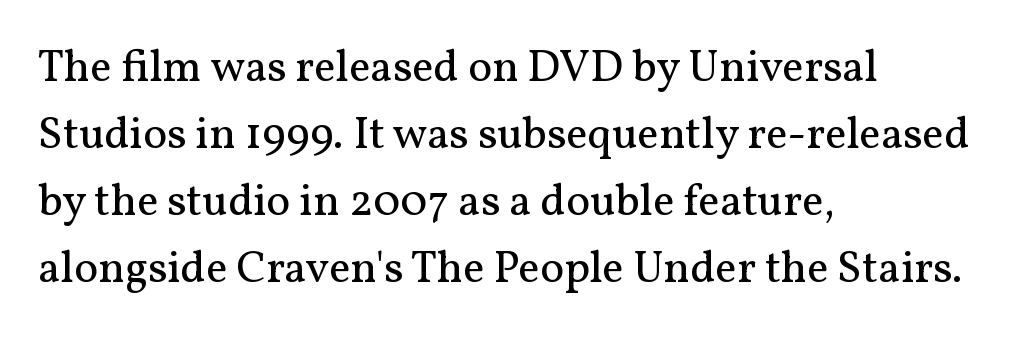
The image shows 45 px regular-weight serif type, upright; set left-aligned, normal line spacing (1.49x), normal letter spacing, not underlined; medium stroke contrast and a medium x-height.
